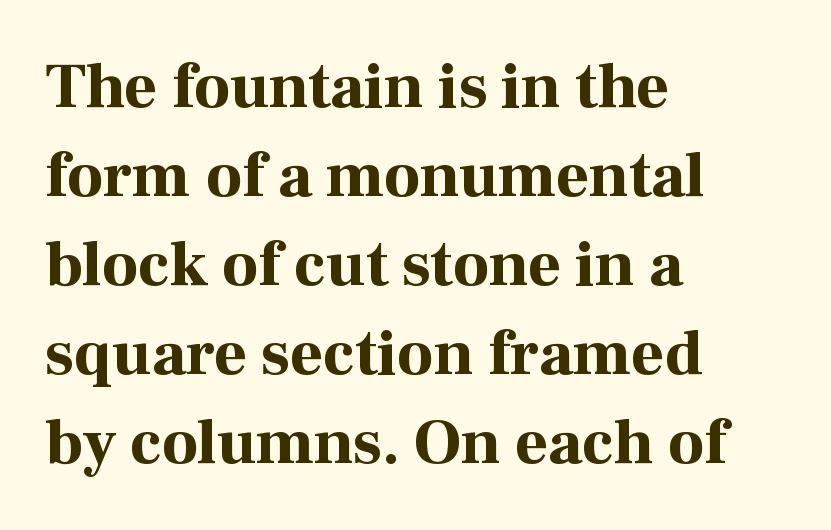
The image shows 64 px bold serif type, upright; set left-aligned, normal line spacing (1.39x), normal letter spacing, not underlined; high stroke contrast and a medium x-height.
